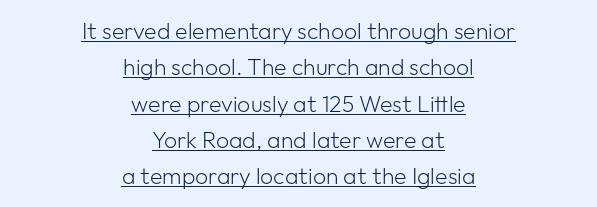
Q: Is the text bold? A: No.
Q: Is the text italic (slanted)? A: No, it is upright.
Q: Is the text underlined? A: Yes.
Q: How is the paragraph aligned? A: Centered.
Q: Is the spacing between letters normal or unusually wide? A: Normal.
Q: Is the spacing between lines tight, normal or loose? A: Normal.
